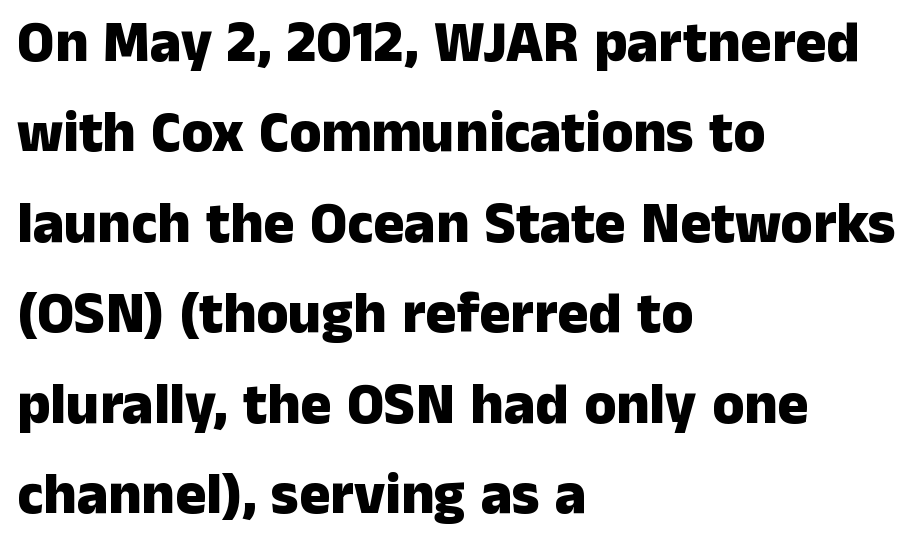
The image shows 58 px heavy sans-serif type, upright; set left-aligned, normal line spacing (1.56x), normal letter spacing, not underlined; low stroke contrast and a medium x-height.
